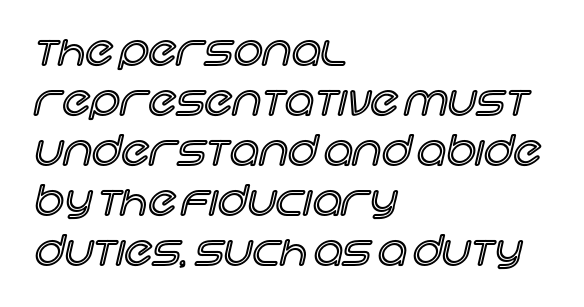
Each letter keeps its own natural width here, so spacing adapts to shape. These lines stack with their left ends in a neat column. Is the letter spacing exaggerated? No — it looks like the ordinary default. The words here are not underlined.
